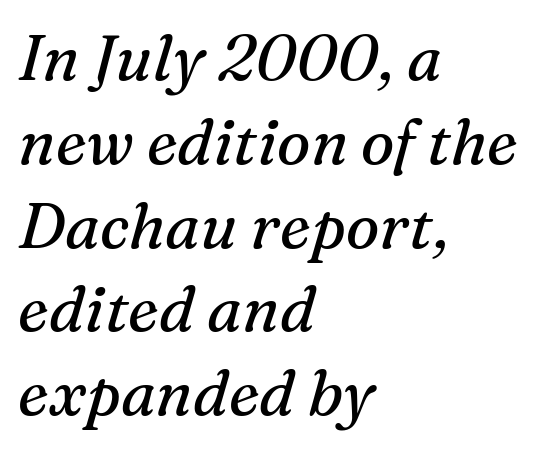
Q: Is the text bold? A: No.
Q: Is the text italic (slanted)? A: Yes, it leans right by about 16 degrees.
Q: Is the typeface a serif or a sans-serif typeface? A: Serif.
Q: Is the text underlined? A: No.
Q: How is the paragraph aligned? A: Left-aligned.
Q: Is the spacing between letters normal or unusually wide? A: Normal.
Q: Is the spacing between lines tight, normal or loose? A: Normal.
Q: Width (condensed, normal, or wide)? A: Normal.
Q: Stroke contrast? A: Medium.
Q: x-height? A: Medium.
Q: Monospaced? A: No.
